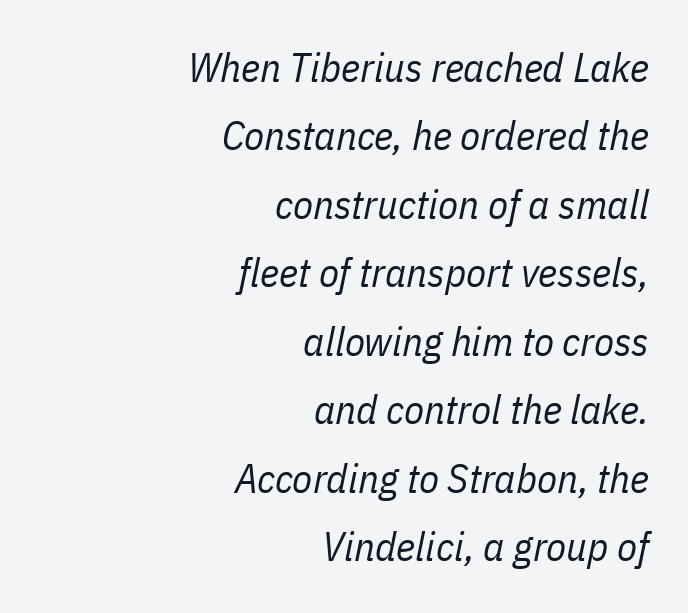
Stroke mass is kept to a normal reading level or below. The leading is moderate, giving the passage an even texture. A typesetter would call this zero additional tracking. These lines stack with their right ends in a neat column. Descender tails drop into unmarked territory. This sample has the flowing, uneven cadence of proportional lettering.
